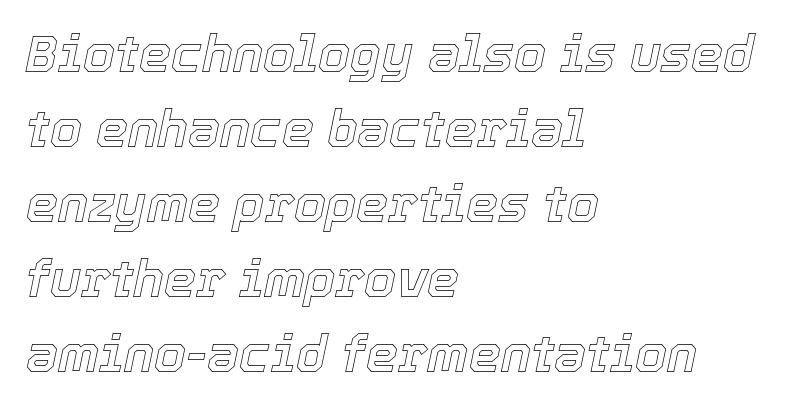
The image shows 51 px text type, italic (leaning right); set left-aligned, normal line spacing (1.47x), normal letter spacing, not underlined; a medium x-height.
